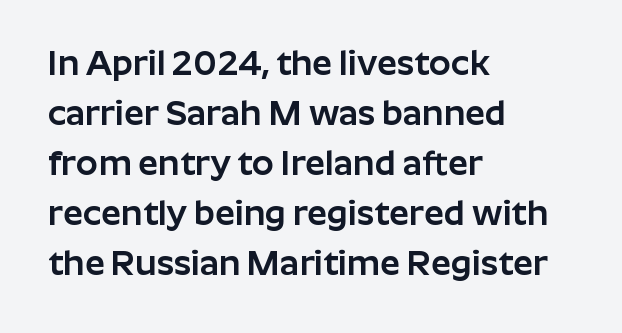
{"serif": "no", "italic": "no", "width": "normal", "stroke_contrast": "low", "x_height": "medium", "monospaced": "no", "underline": "no", "align": "left", "line_spacing": "normal", "line_spacing_ratio": 1.43, "letter_spacing": "normal", "letter_spacing_em": 0.0, "glyph_px": 35}
